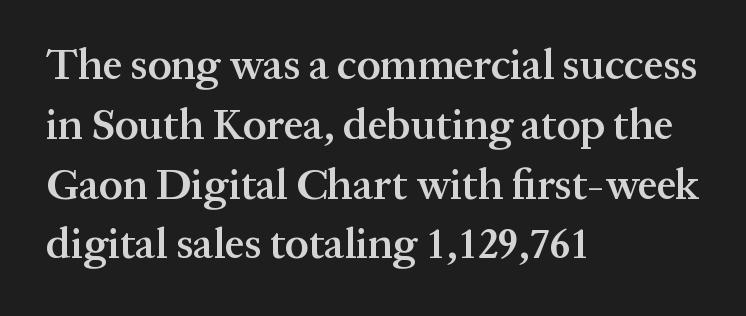
The image shows 43 px semibold serif type, upright; set left-aligned, normal line spacing (1.39x), normal letter spacing, not underlined; medium stroke contrast and a medium x-height.
